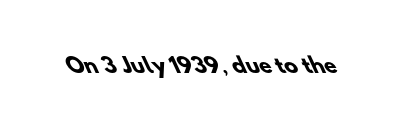
Standard letterfit; no display-style spreading of the glyphs. Plenty of ink on the page — the face is bold. The string is rendered with underlining switched off.
